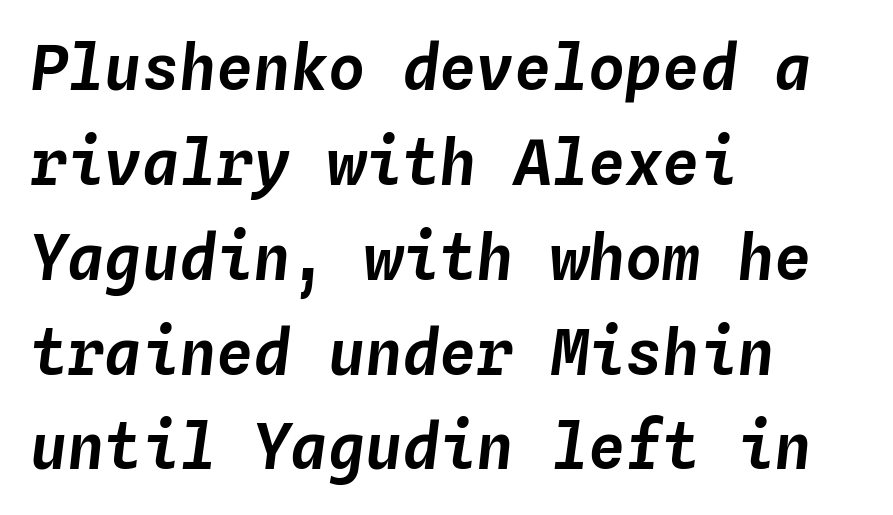
Q: Is the text italic (slanted)? A: Yes, it leans right by about 4 degrees.
Q: Is the text underlined? A: No.
Q: How is the paragraph aligned? A: Left-aligned.
Q: Is the spacing between letters normal or unusually wide? A: Normal.
Q: Is the spacing between lines tight, normal or loose? A: Normal.
Q: Width (condensed, normal, or wide)? A: Normal.
Q: Stroke contrast? A: Low.
Q: x-height? A: Medium.
Q: Monospaced? A: Yes.
